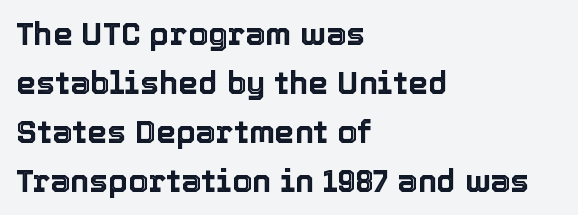
The rendering uses a moderate line-height, typical for paragraphs. The rendering uses natural spacing where letterforms have individual widths. The specimen omits any rule beneath the text block's lines. The rendering anchors every line to the left-hand side. When letters stand straight like this, we call the style roman or upright.
